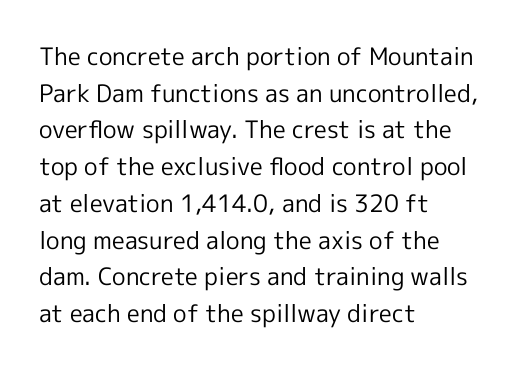
{"italic": "no", "bold": "no", "underline": "no", "align": "left", "line_spacing": "normal", "line_spacing_ratio": 1.53, "letter_spacing": "normal", "letter_spacing_em": 0.0, "glyph_px": 24}
